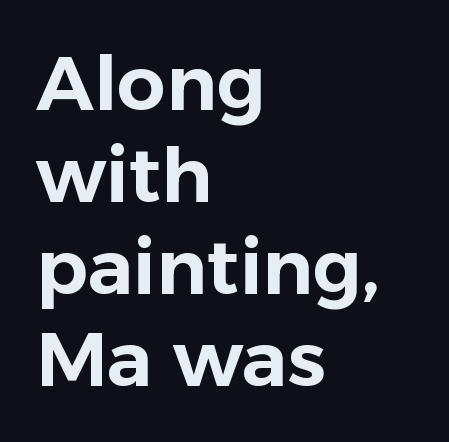
Q: Is the text italic (slanted)? A: No, it is upright.
Q: Is the typeface a serif or a sans-serif typeface? A: Sans-serif.
Q: Is the text underlined? A: No.
Q: How is the paragraph aligned? A: Left-aligned.
Q: Is the spacing between letters normal or unusually wide? A: Normal.
Q: Width (condensed, normal, or wide)? A: Normal.
Q: Stroke contrast? A: Low.
Q: x-height? A: Medium.
Q: Monospaced? A: No.
